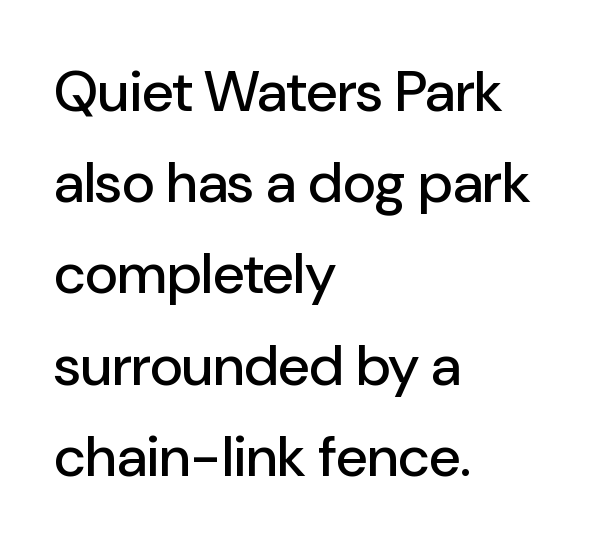
The image shows 57 px sans-serif type, upright; set left-aligned, normal line spacing (1.6x), normal letter spacing, not underlined; low stroke contrast and a medium x-height.
